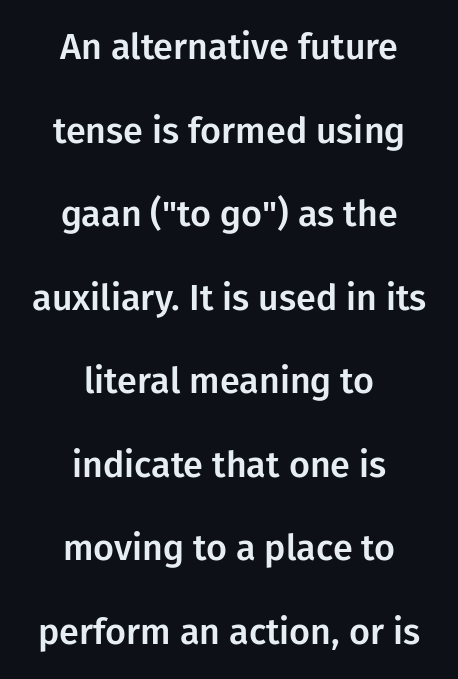
{"serif": "no", "italic": "no", "width": "normal", "stroke_contrast": "low", "x_height": "medium", "monospaced": "no", "underline": "no", "align": "center", "line_spacing": "loose", "line_spacing_ratio": 2.32, "letter_spacing": "normal", "letter_spacing_em": 0.0, "glyph_px": 36}
